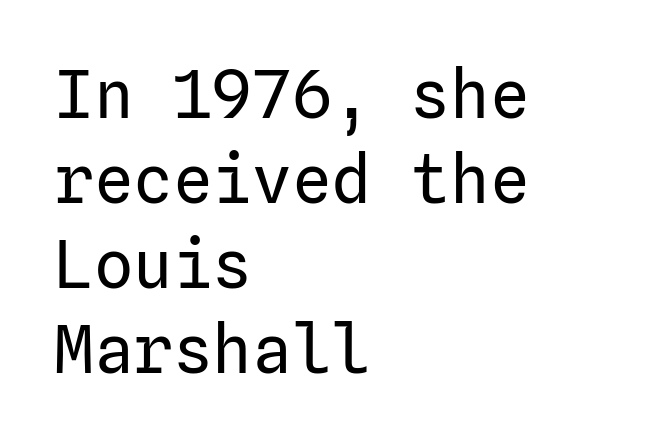
The image shows 66 px regular-weight sans-serif type, upright; set left-aligned, normal line spacing (1.29x), normal letter spacing, not underlined; low stroke contrast and a medium x-height.
